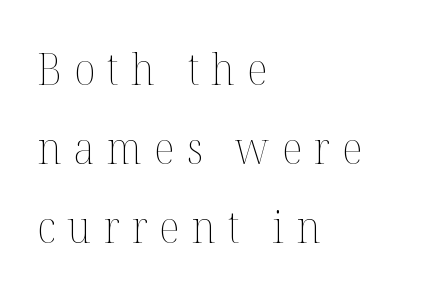
The image shows 44 px thin type, upright; set left-aligned, line spacing 1.8x, unusually wide letter spacing (+0.27 em), not underlined; medium stroke contrast and a medium x-height.
